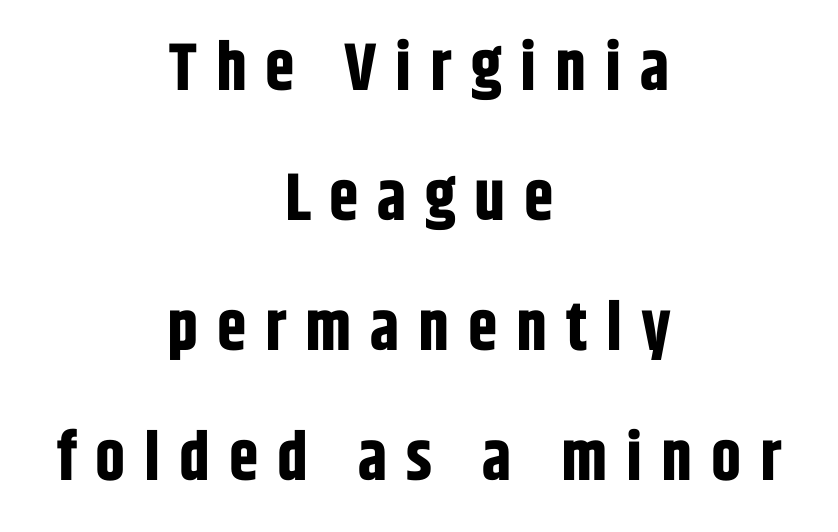
Students, observe: this is what heavily led, spacious text looks like. The gap between lines stays unmarked. You could only call the tracking loose — the letters float apart. This is sans-serif lettering, the kind often seen on screens and signage. The face used here is proportionally spaced, like ordinary book or web type.
